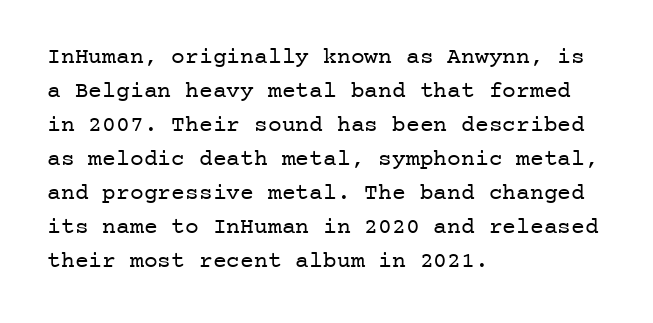
The image shows 23 px text type, upright; set left-aligned, normal line spacing (1.48x), normal letter spacing, not underlined.
